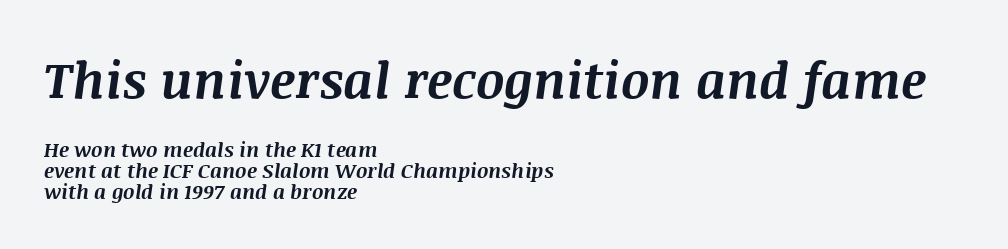
Q: Is the text bold? A: Yes.
Q: Is the text italic (slanted)? A: Yes, it leans right by about 8 degrees.
Q: Is the text underlined? A: No.
Q: How is the paragraph aligned? A: Left-aligned.
Q: Is the spacing between letters normal or unusually wide? A: Normal.
Q: Is the spacing between lines tight, normal or loose? A: Tight.
Q: Which block of text is set in a larger size, the first (top) or the second (bottom)? A: The first (top) one.
Q: Width (condensed, normal, or wide)? A: Normal.
Q: Stroke contrast? A: Medium.
Q: x-height? A: Large.
Q: Monospaced? A: No.
